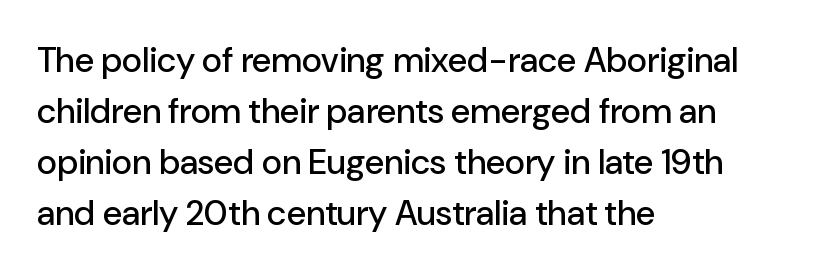
The image shows 35 px sans-serif type, upright; set left-aligned, normal line spacing (1.46x), normal letter spacing, not underlined; low stroke contrast and a medium x-height.
